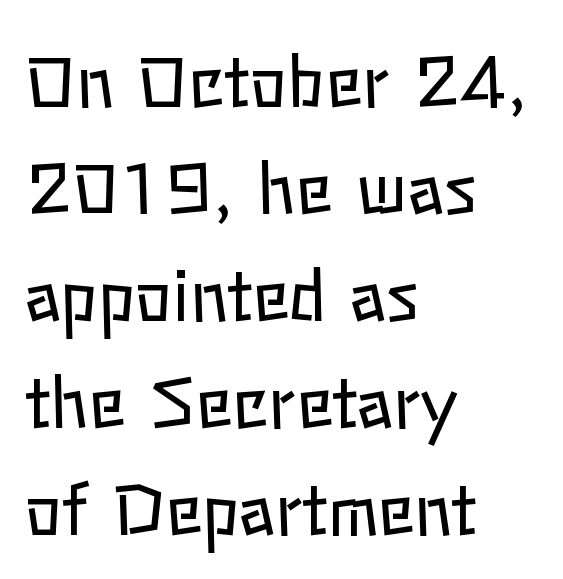
Q: Is the text bold? A: No.
Q: Is the text italic (slanted)? A: No, it is upright.
Q: Is the text underlined? A: No.
Q: How is the paragraph aligned? A: Left-aligned.
Q: Is the spacing between letters normal or unusually wide? A: Normal.
Q: Is the spacing between lines tight, normal or loose? A: Normal.
Q: Width (condensed, normal, or wide)? A: Normal.
Q: Stroke contrast? A: Low.
Q: x-height? A: Medium.
Q: Monospaced? A: No.
